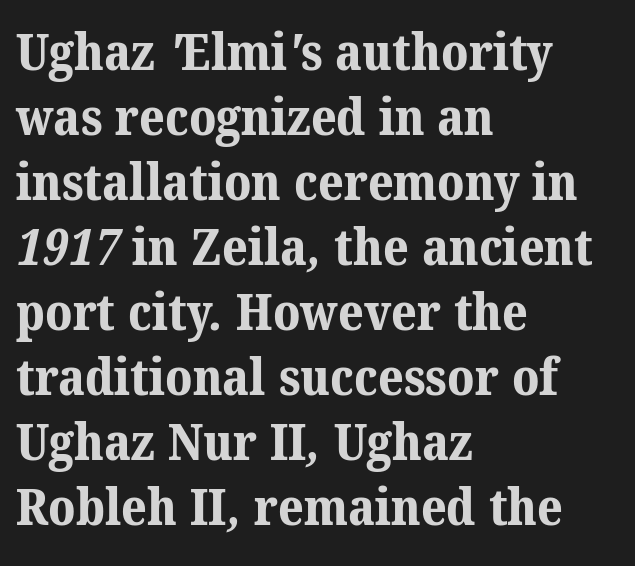
Q: Is the text bold? A: Yes.
Q: Is the typeface a serif or a sans-serif typeface? A: Serif.
Q: Is the text underlined? A: No.
Q: How is the paragraph aligned? A: Left-aligned.
Q: Is the spacing between letters normal or unusually wide? A: Normal.
Q: Is the spacing between lines tight, normal or loose? A: Normal.
Q: Width (condensed, normal, or wide)? A: Normal.
Q: Stroke contrast? A: Medium.
Q: x-height? A: Medium.
Q: Monospaced? A: No.
